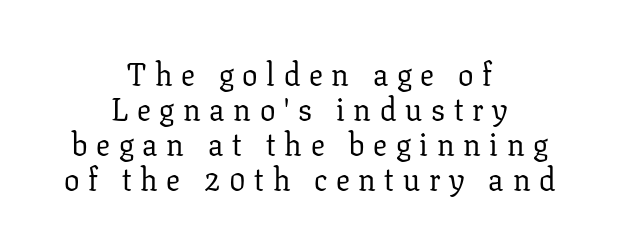
{"serif": "yes", "italic": "no", "bold": "no", "weight": "regular", "width": "normal", "stroke_contrast": "low", "x_height": "medium", "monospaced": "no", "underline": "no", "align": "center", "line_spacing": "tight", "line_spacing_ratio": 1.13, "letter_spacing": "wide", "letter_spacing_em": 0.28, "glyph_px": 31}
